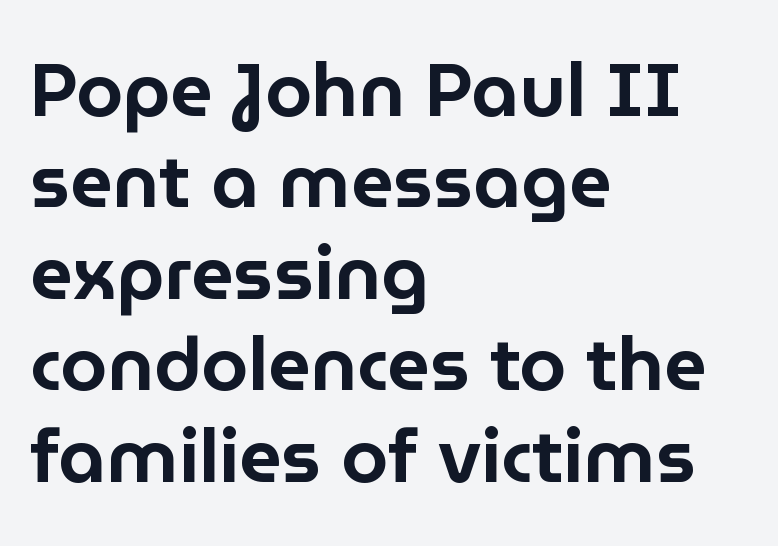
{"serif": "no", "italic": "no", "width": "normal", "stroke_contrast": "low", "x_height": "medium", "monospaced": "no", "underline": "no", "align": "left", "line_spacing_ratio": 1.22, "letter_spacing": "normal", "letter_spacing_em": 0.0, "glyph_px": 75}
